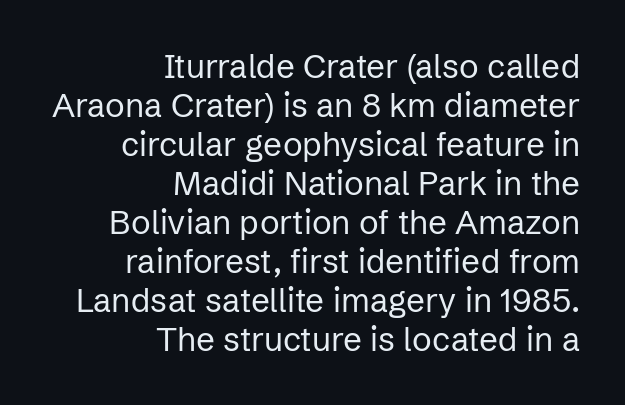
Q: Is the text bold? A: No.
Q: Is the text italic (slanted)? A: No, it is upright.
Q: Is the typeface a serif or a sans-serif typeface? A: Sans-serif.
Q: Is the text underlined? A: No.
Q: How is the paragraph aligned? A: Right-aligned.
Q: Is the spacing between letters normal or unusually wide? A: Normal.
Q: Width (condensed, normal, or wide)? A: Normal.
Q: Stroke contrast? A: Low.
Q: x-height? A: Medium.
Q: Monospaced? A: No.
